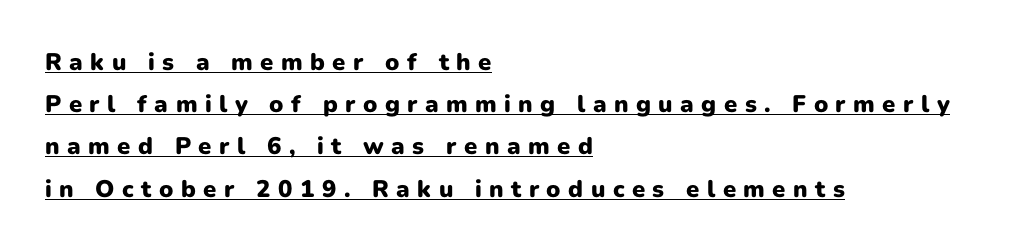
Q: Is the text bold? A: Yes.
Q: Is the text italic (slanted)? A: No, it is upright.
Q: Is the text underlined? A: Yes.
Q: How is the paragraph aligned? A: Left-aligned.
Q: Is the spacing between letters normal or unusually wide? A: Unusually wide.
